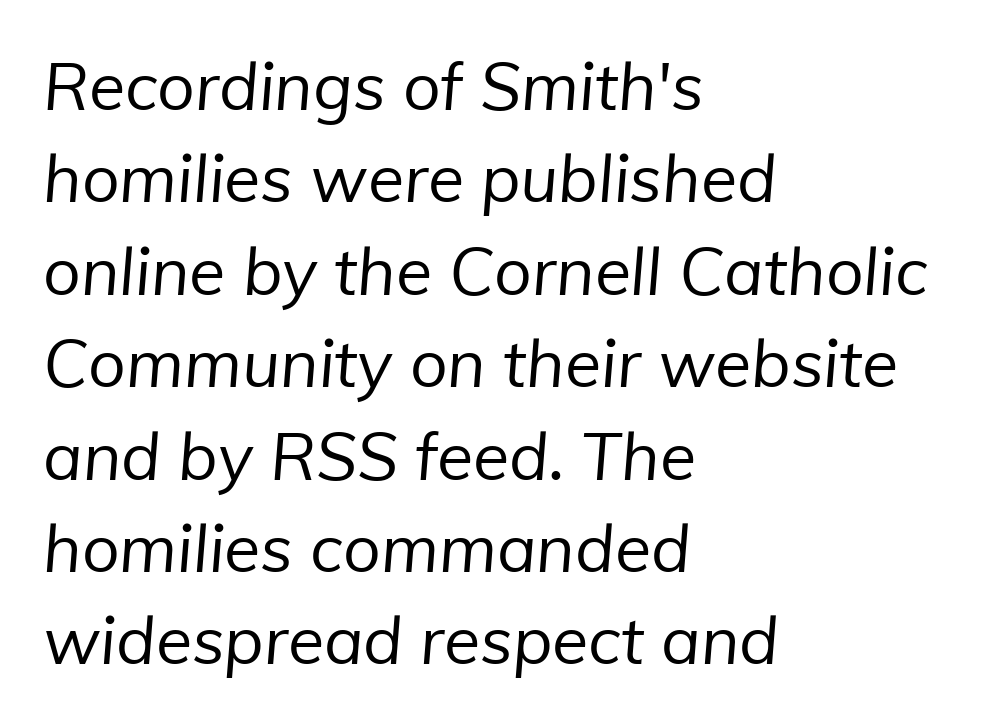
{"serif": "no", "bold": "no", "weight": "regular", "width": "normal", "stroke_contrast": "low", "x_height": "medium", "monospaced": "no", "underline": "no", "align": "left", "line_spacing": "normal", "line_spacing_ratio": 1.4, "letter_spacing": "normal", "letter_spacing_em": 0.0, "glyph_px": 66}
